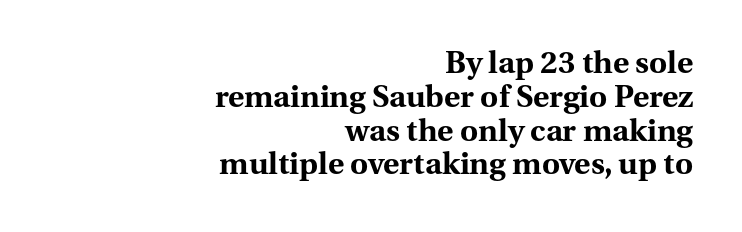
The image shows 31 px bold serif type, upright; set right-aligned, tight line spacing (1.09x), normal letter spacing, not underlined; medium stroke contrast and a medium x-height.
